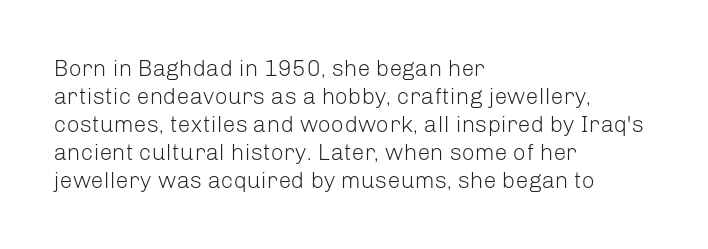
Every stem runs plumb, perpendicular to the baseline. Layout note: lines flush left. Decoration check: the copy has no underline. Short note: letters normally spaced.
